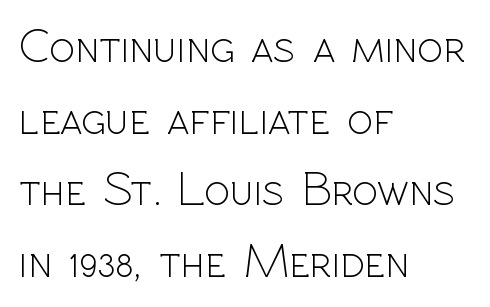
Q: Is the text bold? A: No.
Q: Is the text italic (slanted)? A: No, it is upright.
Q: Is the typeface a serif or a sans-serif typeface? A: Sans-serif.
Q: Is the text underlined? A: No.
Q: How is the paragraph aligned? A: Left-aligned.
Q: Is the spacing between letters normal or unusually wide? A: Normal.
Q: Is the spacing between lines tight, normal or loose? A: Normal.
Q: Width (condensed, normal, or wide)? A: Normal.
Q: x-height? A: Medium.
Q: Monospaced? A: No.
